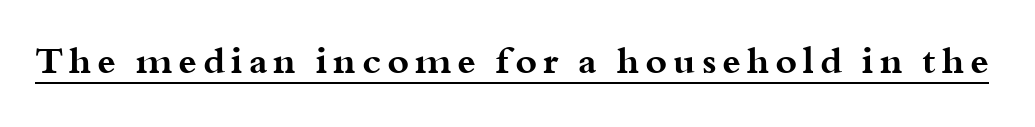
Q: Is the text bold? A: Yes.
Q: Is the text italic (slanted)? A: No, it is upright.
Q: Is the typeface a serif or a sans-serif typeface? A: Serif.
Q: Is the text underlined? A: Yes.
Q: Width (condensed, normal, or wide)? A: Wide.
Q: Stroke contrast? A: Medium.
Q: x-height? A: Small.
Q: Monospaced? A: No.
